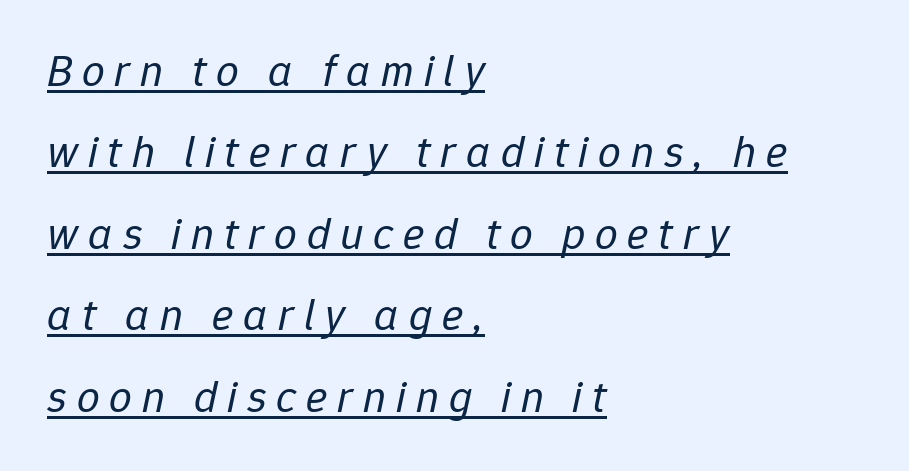
Q: Is the text bold? A: No.
Q: Is the text italic (slanted)? A: Yes, it leans right by about 12 degrees.
Q: Is the text underlined? A: Yes.
Q: How is the paragraph aligned? A: Left-aligned.
Q: Is the spacing between letters normal or unusually wide? A: Unusually wide.
Q: Width (condensed, normal, or wide)? A: Normal.
Q: Stroke contrast? A: Low.
Q: x-height? A: Medium.
Q: Monospaced? A: No.
